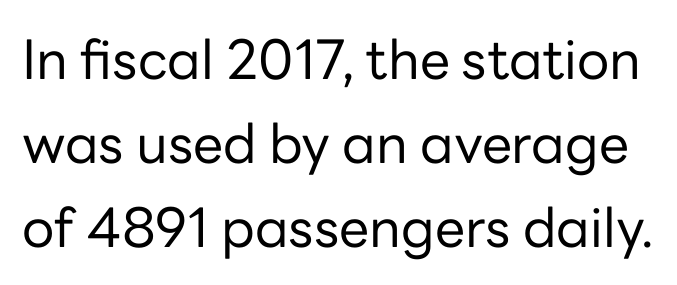
The image shows 54 px regular-weight sans-serif type, upright; set normal line spacing (1.56x), normal letter spacing, not underlined; low stroke contrast and a medium x-height.
